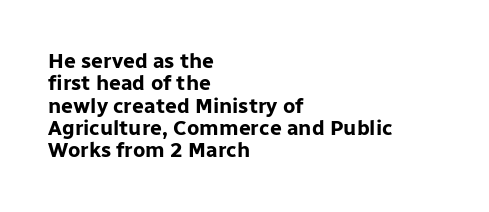
{"italic": "no", "bold": "yes", "underline": "no", "align": "left", "line_spacing": "tight", "line_spacing_ratio": 1.06, "letter_spacing": "normal", "letter_spacing_em": 0.0, "glyph_px": 21}
